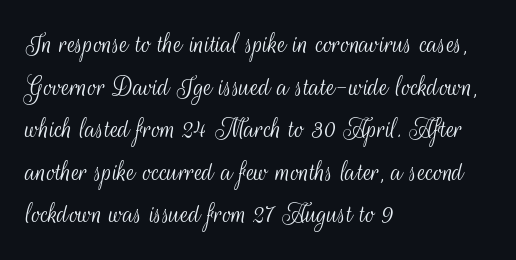
The image shows 30 px light, condensed sans-serif type; set left-aligned, normal line spacing (1.42x), normal letter spacing, not underlined; medium stroke contrast and a small x-height.
